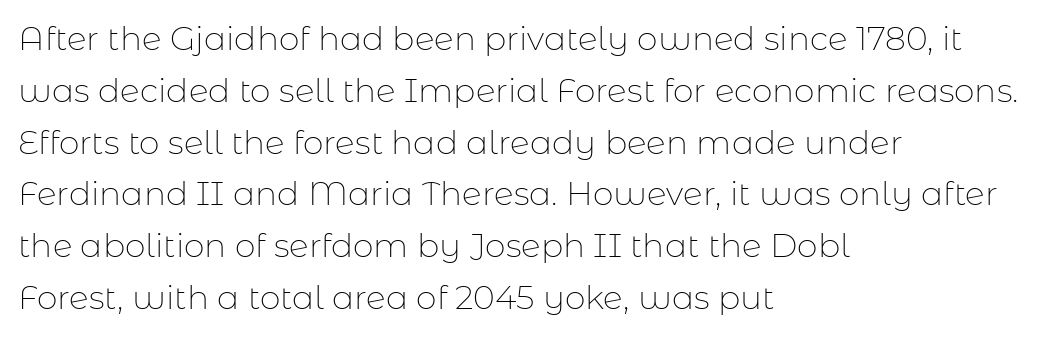
Q: Is the text bold? A: No.
Q: Is the text italic (slanted)? A: No, it is upright.
Q: Is the typeface a serif or a sans-serif typeface? A: Sans-serif.
Q: Is the text underlined? A: No.
Q: How is the paragraph aligned? A: Left-aligned.
Q: Is the spacing between letters normal or unusually wide? A: Normal.
Q: Is the spacing between lines tight, normal or loose? A: Normal.
Q: Width (condensed, normal, or wide)? A: Normal.
Q: Stroke contrast? A: Low.
Q: x-height? A: Medium.
Q: Monospaced? A: No.
